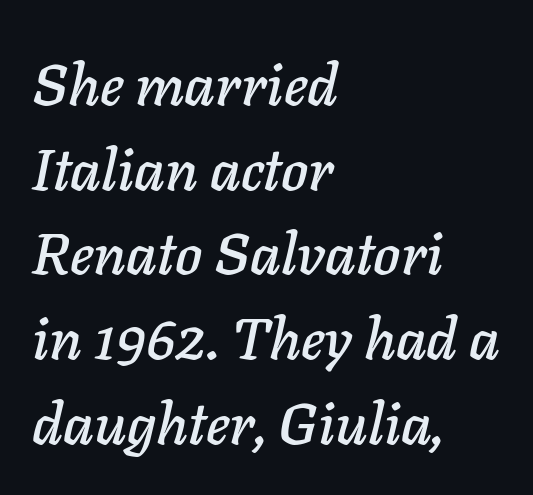
{"italic": "yes", "lean": "right", "slant_degrees": 11, "width": "normal", "stroke_contrast": "low", "x_height": "medium", "monospaced": "no", "underline": "no", "align": "left", "line_spacing": "normal", "line_spacing_ratio": 1.46, "letter_spacing": "normal", "letter_spacing_em": 0.0, "glyph_px": 58}
